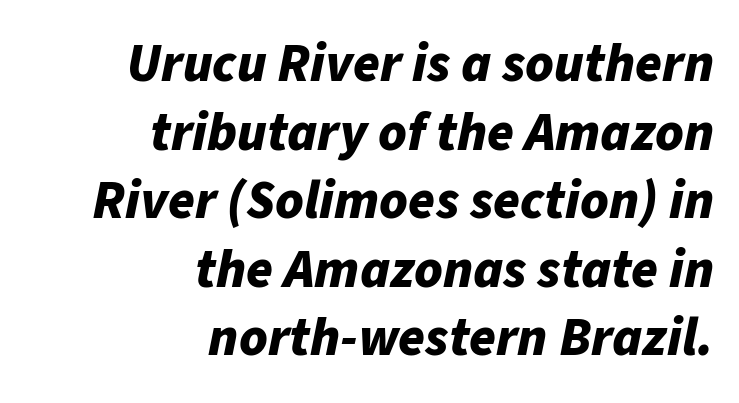
The image shows 54 px bold type, italic (leaning right); set right-aligned, normal line spacing (1.27x), normal letter spacing, not underlined; low stroke contrast and a medium x-height.
